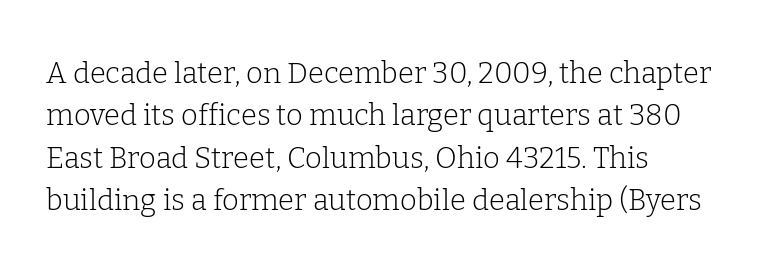
{"serif": "yes", "italic": "no", "bold": "no", "weight": "light", "width": "normal", "stroke_contrast": "low", "x_height": "medium", "monospaced": "no", "underline": "no", "align": "left", "line_spacing": "normal", "line_spacing_ratio": 1.46, "letter_spacing": "normal", "letter_spacing_em": 0.0, "glyph_px": 29}
